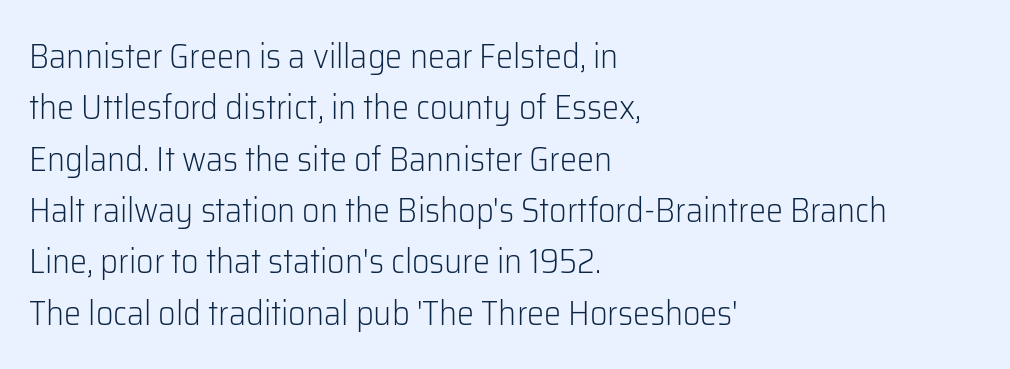
The image shows 34 px light sans-serif type, upright; set left-aligned, normal line spacing (1.51x), normal letter spacing, not underlined; low stroke contrast and a medium x-height.
